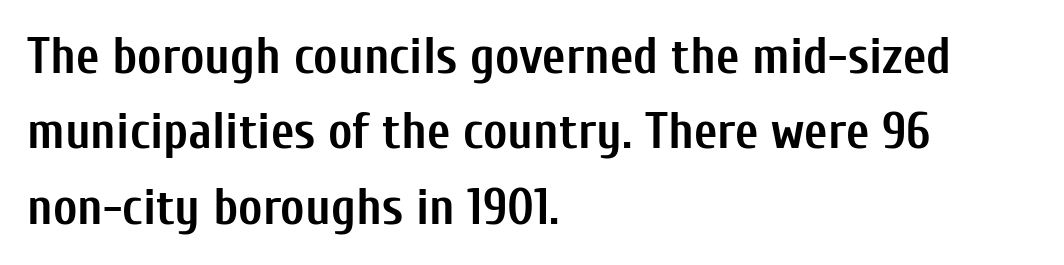
{"serif": "no", "italic": "no", "bold": "yes", "weight": "semibold", "width": "condensed", "stroke_contrast": "low", "x_height": "medium", "monospaced": "no", "underline": "no", "align": "left", "line_spacing": "normal", "line_spacing_ratio": 1.48, "letter_spacing": "normal", "letter_spacing_em": 0.0, "glyph_px": 51}
